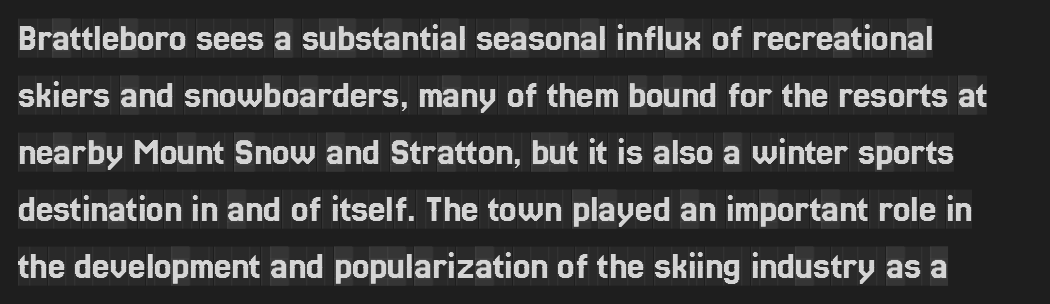
The typography opts for an upright posture over an oblique one. Vertical spacing — default. The space beneath each line is pristine and unruled. The letters advance in unequal steps, a hallmark of proportional type. Students, note that the glyphs here touch the page at normal intervals.
